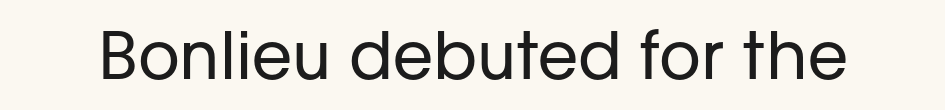
Q: Is the text bold? A: No.
Q: Is the text italic (slanted)? A: No, it is upright.
Q: Is the typeface a serif or a sans-serif typeface? A: Sans-serif.
Q: Is the text underlined? A: No.
Q: Is the spacing between letters normal or unusually wide? A: Normal.
Q: Width (condensed, normal, or wide)? A: Normal.
Q: Stroke contrast? A: Low.
Q: x-height? A: Medium.
Q: Monospaced? A: No.
